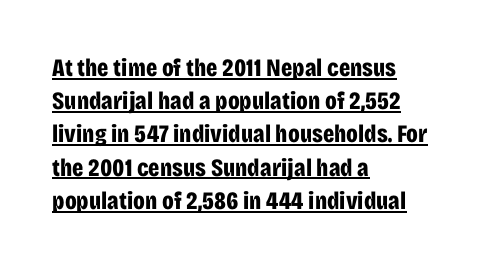
The image shows 25 px bold type, upright; set left-aligned, normal line spacing (1.33x), normal letter spacing, underlined.
